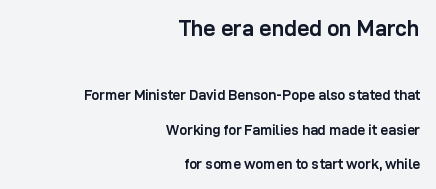
The image shows 22 px bold type, upright; set right-aligned, loose line spacing (2.45x), normal letter spacing, not underlined; the first (top) block is 1.57x larger.
